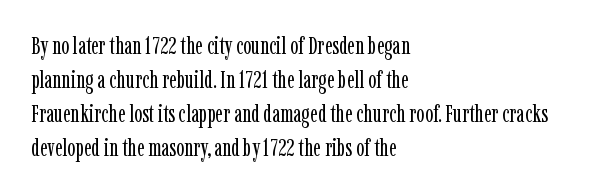
The image shows 24 px text type, upright; set left-aligned, normal line spacing (1.41x), normal letter spacing, not underlined.
